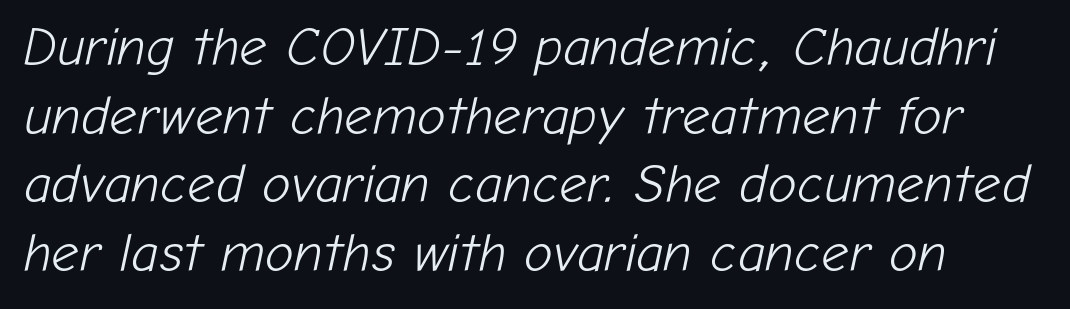
Check under the words: just untouched page. If you drew a line through each stem, it would be angled. You could not count columns in this text — the font is proportionally spaced. Stems here are at most as thick as an everyday book face.
